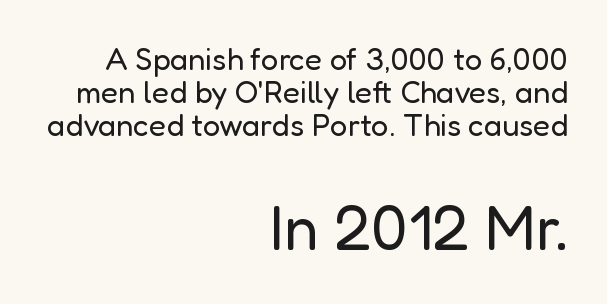
Posture: vertical. A typesetter would call this leading minimal, almost set solid. Is this a fixed-width face? No — the glyphs have proportional, varying widths. These lines keep a tight, regular rhythm from letter to letter. The cut favours lightness, reaching ordinary text weight at its darkest.
